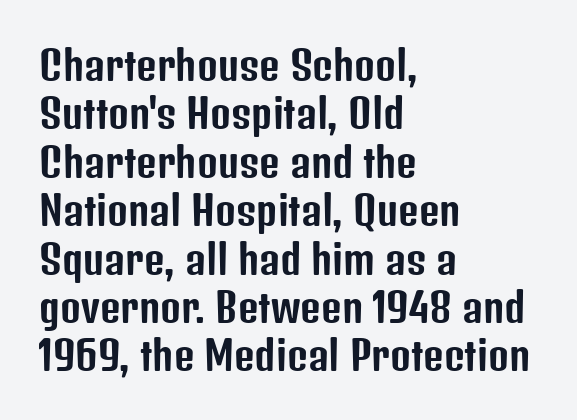
Q: Is the text italic (slanted)? A: No, it is upright.
Q: Is the typeface a serif or a sans-serif typeface? A: Sans-serif.
Q: Is the text underlined? A: No.
Q: How is the paragraph aligned? A: Left-aligned.
Q: Is the spacing between letters normal or unusually wide? A: Normal.
Q: Width (condensed, normal, or wide)? A: Condensed.
Q: Stroke contrast? A: Low.
Q: x-height? A: Medium.
Q: Monospaced? A: No.
